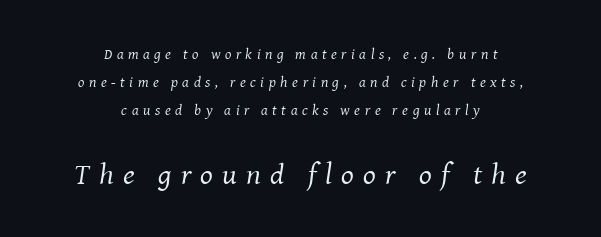
The image shows 30 px regular-weight serif type, italic (leaning right); set centered, line spacing 1.88x, unusually wide letter spacing (+0.3 em), not underlined; the second (bottom) block is 2.0x larger; medium stroke contrast and a medium x-height.
